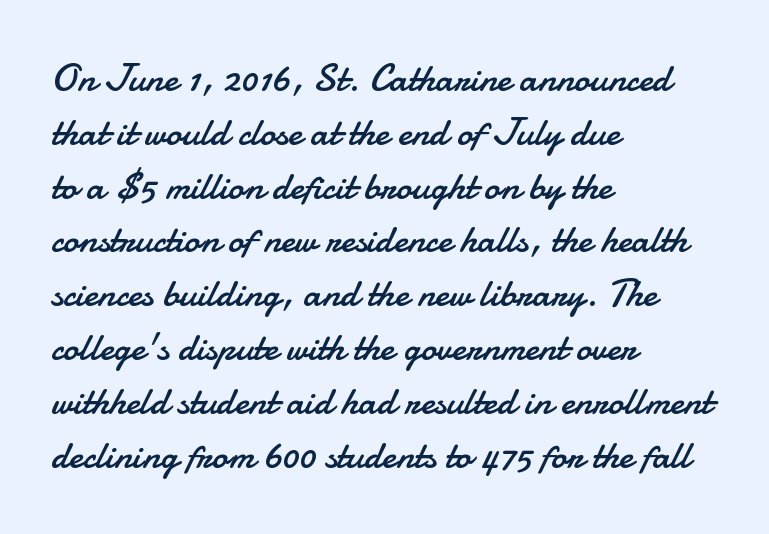
Q: Is the text bold? A: No.
Q: Is the text italic (slanted)? A: Yes.
Q: Is the typeface a serif or a sans-serif typeface? A: Sans-serif.
Q: Is the text underlined? A: No.
Q: How is the paragraph aligned? A: Left-aligned.
Q: Is the spacing between letters normal or unusually wide? A: Normal.
Q: Is the spacing between lines tight, normal or loose? A: Normal.
Q: Width (condensed, normal, or wide)? A: Normal.
Q: Stroke contrast? A: Low.
Q: x-height? A: Small.
Q: Monospaced? A: No.
